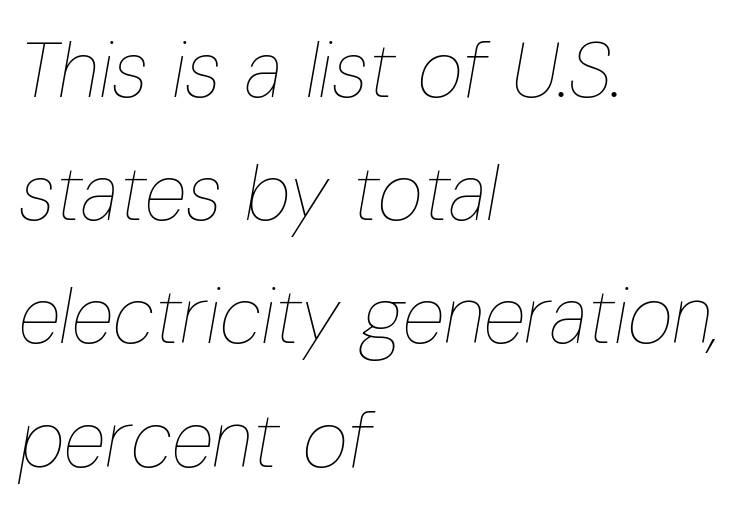
{"italic": "yes", "lean": "right", "slant_degrees": 10, "bold": "no", "weight": "thin", "width": "condensed", "stroke_contrast": "low", "x_height": "medium", "monospaced": "no", "underline": "no", "align": "left", "line_spacing": "normal", "line_spacing_ratio": 1.58, "letter_spacing": "normal", "letter_spacing_em": 0.0, "glyph_px": 78}
